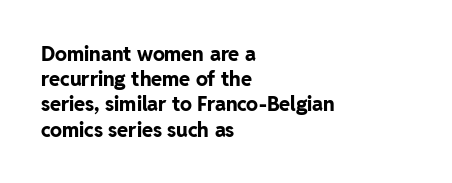
Q: Is the text bold? A: Yes.
Q: Is the text italic (slanted)? A: No, it is upright.
Q: Is the text underlined? A: No.
Q: How is the paragraph aligned? A: Left-aligned.
Q: Is the spacing between letters normal or unusually wide? A: Normal.
Q: Is the spacing between lines tight, normal or loose? A: Normal.
